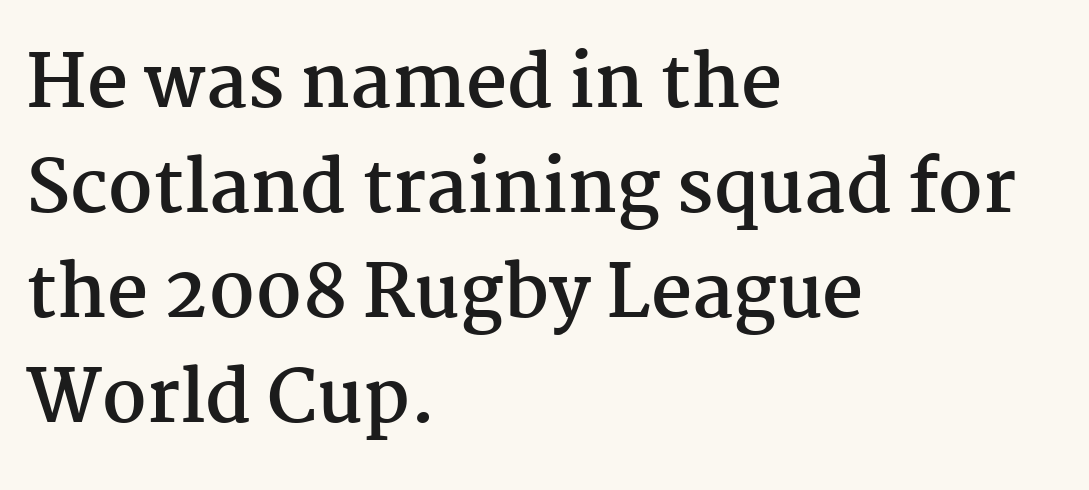
{"serif": "yes", "italic": "no", "bold": "yes", "weight": "semibold", "width": "normal", "stroke_contrast": "medium", "x_height": "medium", "monospaced": "no", "underline": "no", "align": "left", "line_spacing": "normal", "line_spacing_ratio": 1.46, "letter_spacing": "normal", "letter_spacing_em": 0.0, "glyph_px": 72}
